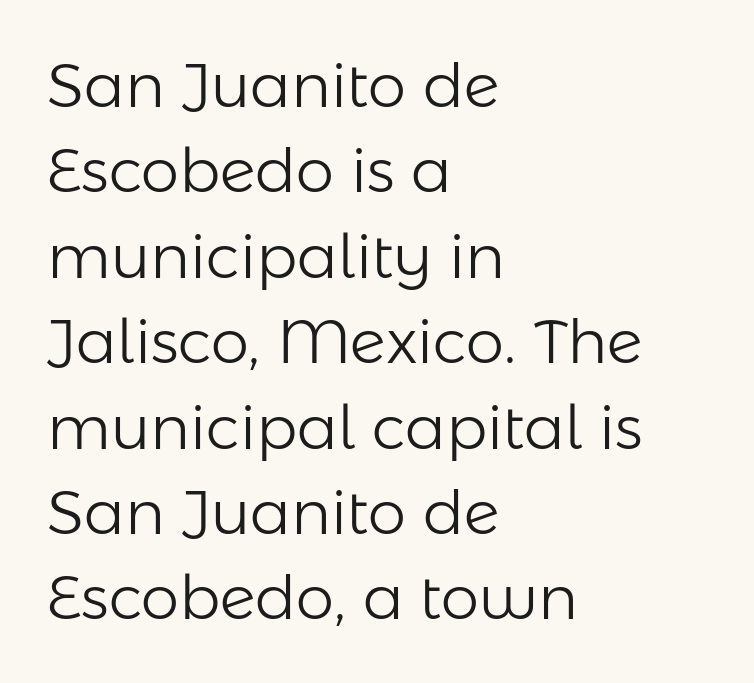
Q: Is the text bold? A: No.
Q: Is the text italic (slanted)? A: No, it is upright.
Q: Is the typeface a serif or a sans-serif typeface? A: Sans-serif.
Q: Is the text underlined? A: No.
Q: How is the paragraph aligned? A: Left-aligned.
Q: Is the spacing between letters normal or unusually wide? A: Normal.
Q: Is the spacing between lines tight, normal or loose? A: Normal.
Q: Width (condensed, normal, or wide)? A: Normal.
Q: Stroke contrast? A: Low.
Q: x-height? A: Medium.
Q: Monospaced? A: No.
